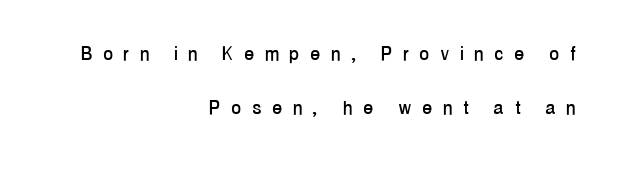
The lettering holds an erect, upright posture throughout. Quick note: underline off. The lines are spread far apart with generous leading. The paragraph has a hard right edge and a soft left edge. Spacing between characters has been opened up far beyond the box default.
